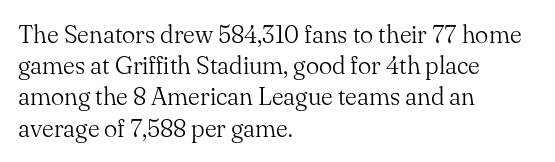
Spacing between characters is what you'd get straight out of the box. Ordinary non-slanted type is in use. The compositor pushed each line to the left boundary. Rows of type keep a routine distance in the vertical direction.
